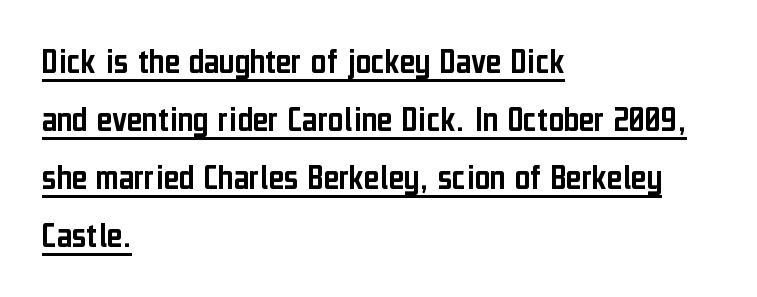
Q: Is the text italic (slanted)? A: No, it is upright.
Q: Is the typeface a serif or a sans-serif typeface? A: Sans-serif.
Q: Is the text underlined? A: Yes.
Q: How is the paragraph aligned? A: Left-aligned.
Q: Is the spacing between letters normal or unusually wide? A: Normal.
Q: Is the spacing between lines tight, normal or loose? A: Normal.
Q: Width (condensed, normal, or wide)? A: Condensed.
Q: Stroke contrast? A: Low.
Q: x-height? A: Medium.
Q: Monospaced? A: No.
